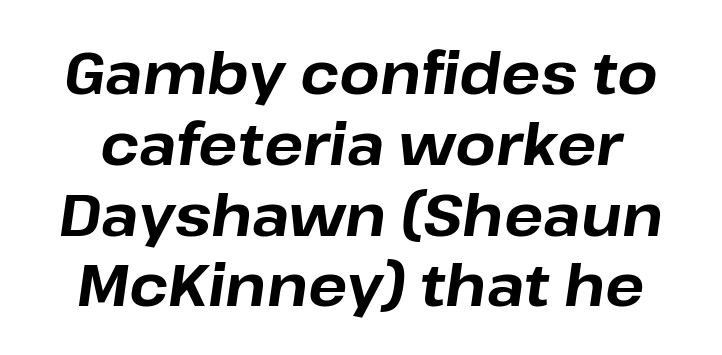
Anything drawn beneath the words? Only blank space. The face used here is proportionally spaced, like ordinary book or web type. This is oblique type, the kind used for emphasis or titles. Emphasis by weight is at full strength: bold. Spacing between characters is what you'd get straight out of the box.
